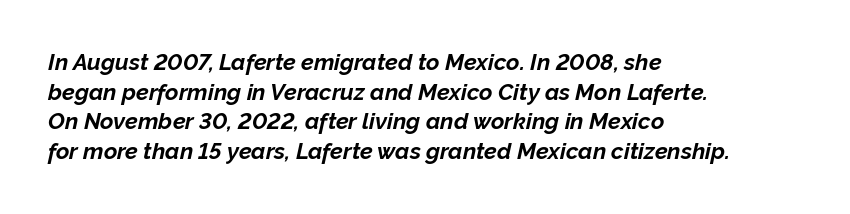
{"italic": "yes", "lean": "right", "slant_degrees": 12, "bold": "yes", "underline": "no", "align": "left", "line_spacing": "normal", "line_spacing_ratio": 1.29, "letter_spacing": "normal", "letter_spacing_em": 0.0, "glyph_px": 23}
